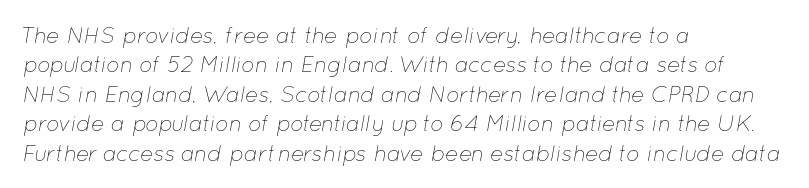
Q: Is the text bold? A: No.
Q: Is the text italic (slanted)? A: Yes, it leans right by about 12 degrees.
Q: Is the text underlined? A: No.
Q: How is the paragraph aligned? A: Left-aligned.
Q: Is the spacing between letters normal or unusually wide? A: Normal.
Q: Is the spacing between lines tight, normal or loose? A: Normal.
